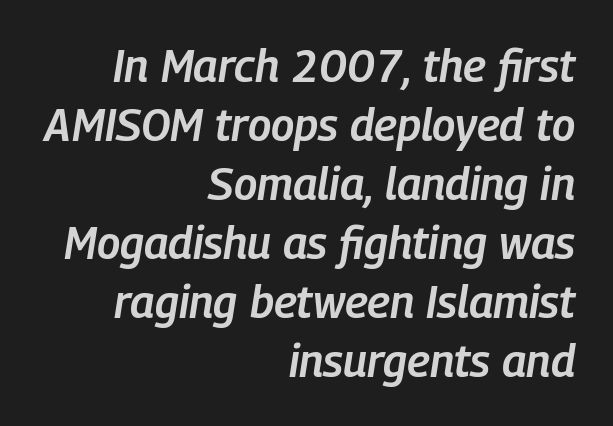
{"italic": "yes", "lean": "right", "slant_degrees": 9, "bold": "semi", "weight": "semibold", "width": "condensed", "stroke_contrast": "low", "x_height": "medium", "monospaced": "no", "underline": "no", "align": "right", "line_spacing": "normal", "line_spacing_ratio": 1.31, "letter_spacing": "normal", "letter_spacing_em": 0.0, "glyph_px": 45}
